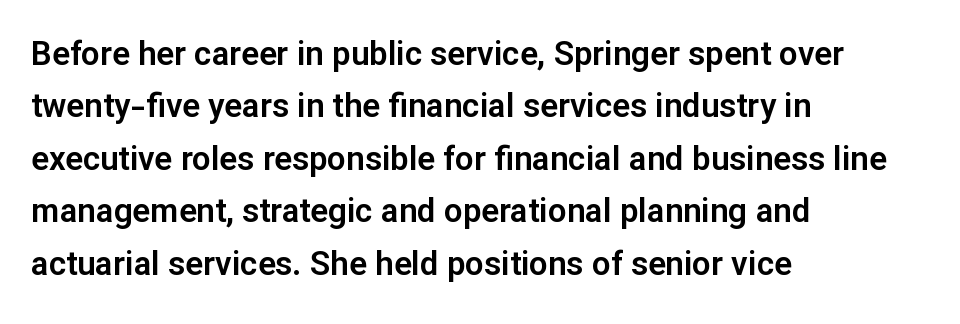
Q: Is the text italic (slanted)? A: No, it is upright.
Q: Is the typeface a serif or a sans-serif typeface? A: Sans-serif.
Q: Is the text underlined? A: No.
Q: How is the paragraph aligned? A: Left-aligned.
Q: Is the spacing between letters normal or unusually wide? A: Normal.
Q: Is the spacing between lines tight, normal or loose? A: Normal.
Q: Width (condensed, normal, or wide)? A: Normal.
Q: Stroke contrast? A: Low.
Q: x-height? A: Medium.
Q: Monospaced? A: No.
